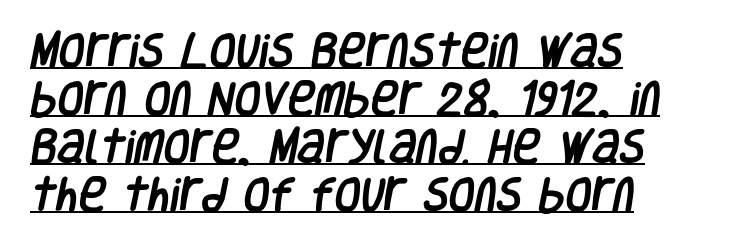
You could not count columns in this text — the font is proportionally spaced. Reading down the column, the eye jumps a familiar distance to each next line. Each line starts at the same left margin while the right side varies. A typesetter would label this face a sans.
